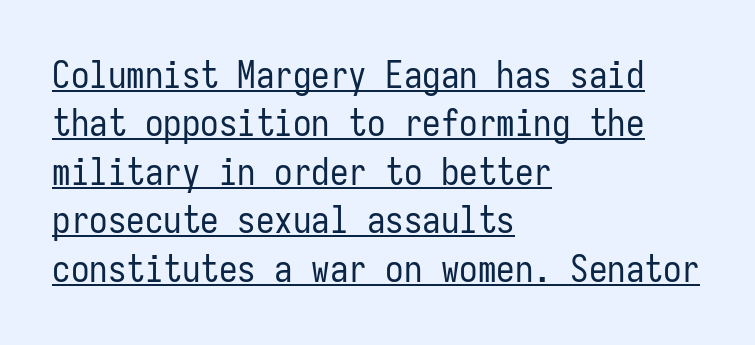
The image shows 37 px regular-weight, condensed sans-serif type, upright, monospaced; set left-aligned, normal line spacing (1.31x), normal letter spacing, underlined; low stroke contrast and a medium x-height.
